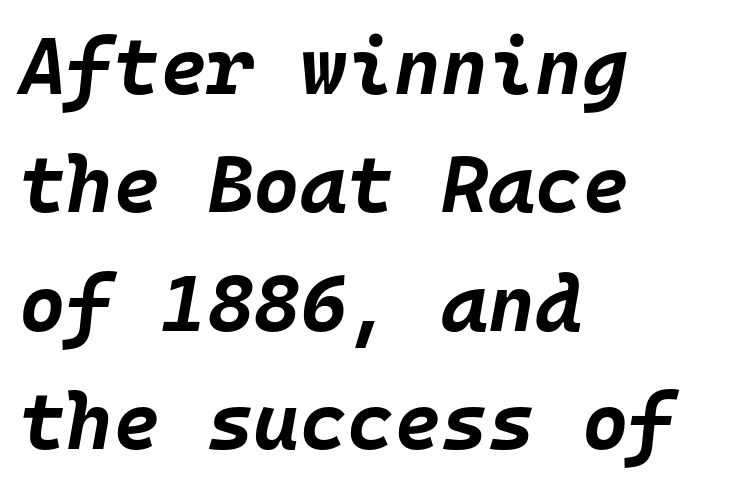
{"italic": "yes", "lean": "right", "slant_degrees": 10, "bold": "yes", "weight": "bold", "width": "normal", "stroke_contrast": "low", "x_height": "large", "monospaced": "yes", "underline": "no", "align": "left", "line_spacing": "normal", "line_spacing_ratio": 1.48, "letter_spacing": "normal", "letter_spacing_em": 0.0, "glyph_px": 80}
